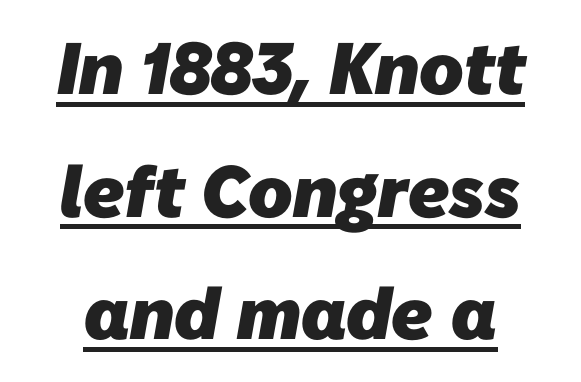
Caption: standard tracking, unaltered. Are there feet on the stems? There aren't — it's a sans. Proportional: the letters do not fall into vertical columns. Whoever set this chose a conventional vertical rhythm. The glyphs are accompanied by a horizontal stroke just below them.
